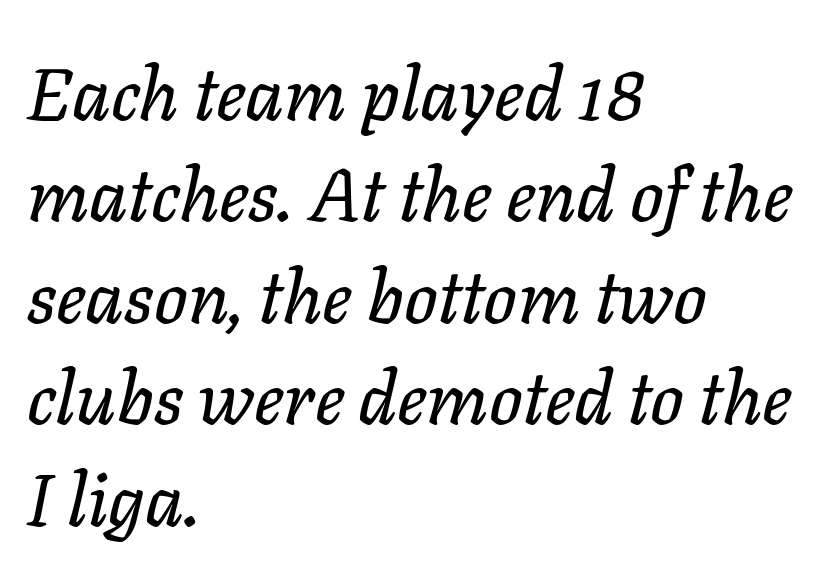
The image shows 74 px text type, italic (leaning right); set left-aligned, normal line spacing (1.37x), normal letter spacing, not underlined; low stroke contrast and a medium x-height.
